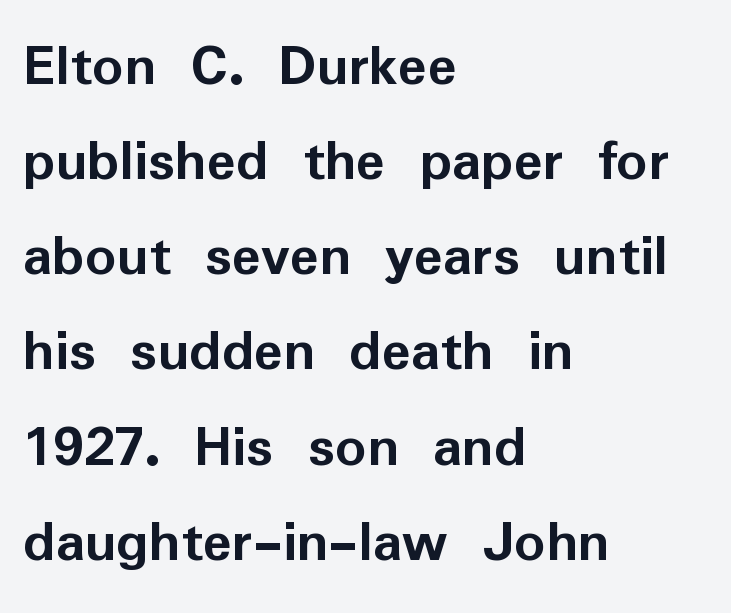
{"serif": "no", "italic": "no", "bold": "yes", "weight": "semibold", "width": "normal", "stroke_contrast": "low", "x_height": "medium", "monospaced": "no", "underline": "no", "align": "left", "line_spacing": "normal", "line_spacing_ratio": 1.56, "letter_spacing": "normal", "letter_spacing_em": 0.0, "glyph_px": 61}
